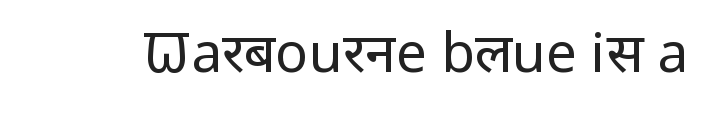
Glyph-to-glyph distance matches everyday printed text. Underlining? Definitely not there. The letters stand straight up with perfectly vertical stems. The rendering uses natural spacing where letterforms have individual widths.
